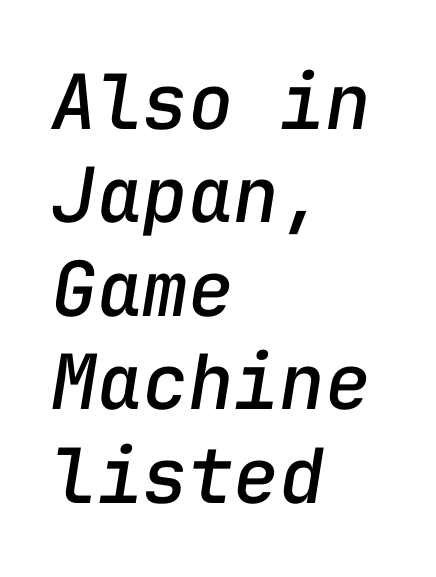
Q: Is the text italic (slanted)? A: Yes, it leans right by about 9 degrees.
Q: Is the text underlined? A: No.
Q: How is the paragraph aligned? A: Left-aligned.
Q: Is the spacing between letters normal or unusually wide? A: Normal.
Q: Width (condensed, normal, or wide)? A: Normal.
Q: Stroke contrast? A: Low.
Q: x-height? A: Medium.
Q: Monospaced? A: Yes.
